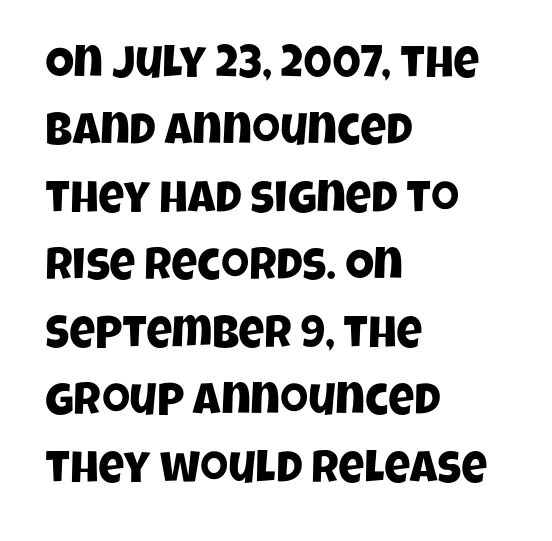
{"serif": "no", "width": "condensed", "stroke_contrast": "low", "x_height": "large", "monospaced": "no", "underline": "no", "align": "left", "line_spacing": "normal", "line_spacing_ratio": 1.5, "letter_spacing": "normal", "letter_spacing_em": 0.0, "glyph_px": 45}
